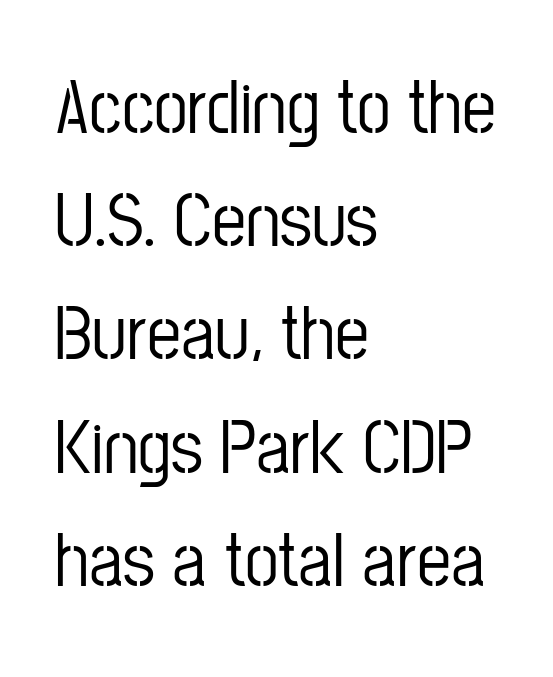
The image shows 76 px condensed sans-serif type, upright; set left-aligned, normal line spacing (1.49x), normal letter spacing, not underlined; low stroke contrast and a medium x-height.
